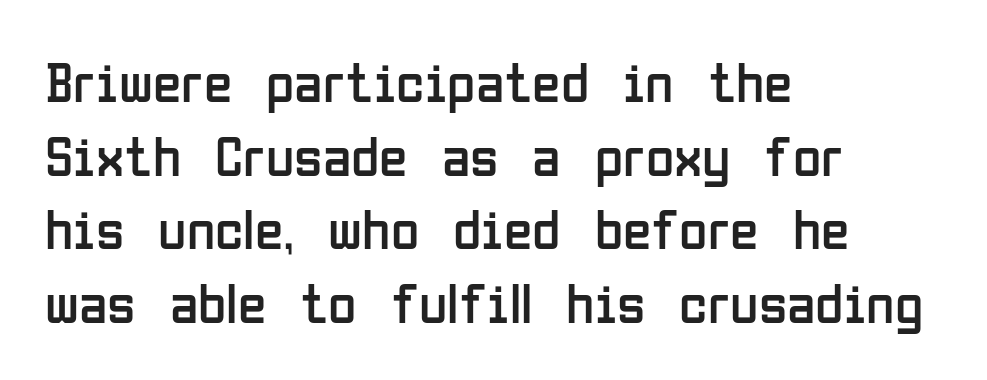
Q: Is the text bold? A: No.
Q: Is the text italic (slanted)? A: No, it is upright.
Q: Is the typeface a serif or a sans-serif typeface? A: Sans-serif.
Q: Is the text underlined? A: No.
Q: How is the paragraph aligned? A: Left-aligned.
Q: Is the spacing between letters normal or unusually wide? A: Normal.
Q: Is the spacing between lines tight, normal or loose? A: Normal.
Q: Width (condensed, normal, or wide)? A: Condensed.
Q: Stroke contrast? A: Low.
Q: x-height? A: Medium.
Q: Monospaced? A: No.
